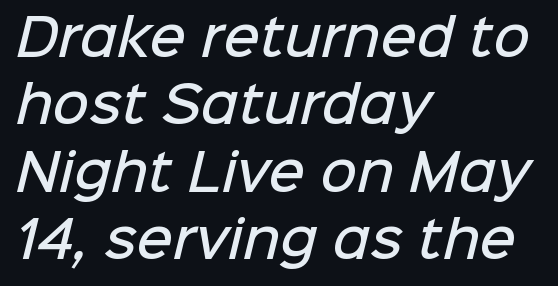
{"serif": "no", "bold": "semi", "weight": "semibold", "width": "normal", "stroke_contrast": "low", "x_height": "medium", "monospaced": "no", "underline": "no", "align": "left", "line_spacing": "normal", "line_spacing_ratio": 1.35, "letter_spacing": "normal", "letter_spacing_em": 0.0, "glyph_px": 50}
